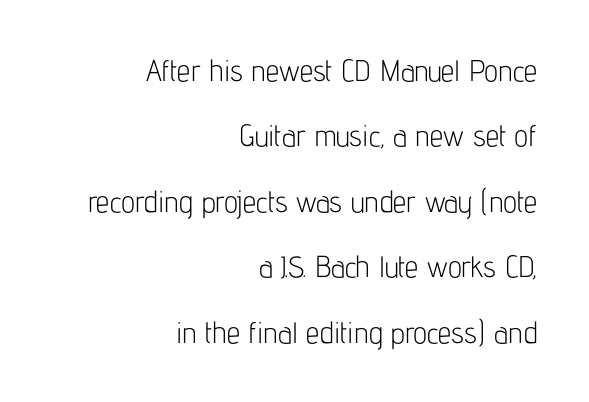
Does the lettering tilt? It doesn't — this is upright. The space directly below the letters is spotless. The text block is weighted toward the right margin, trailing off unevenly leftward. The text was rendered using a sans face with plain stroke endings. Bold? No — there's no thickening of the strokes.
